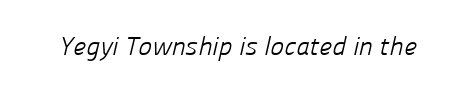
Q: Is the text bold? A: No.
Q: Is the text underlined? A: No.
Q: Is the spacing between letters normal or unusually wide? A: Normal.
